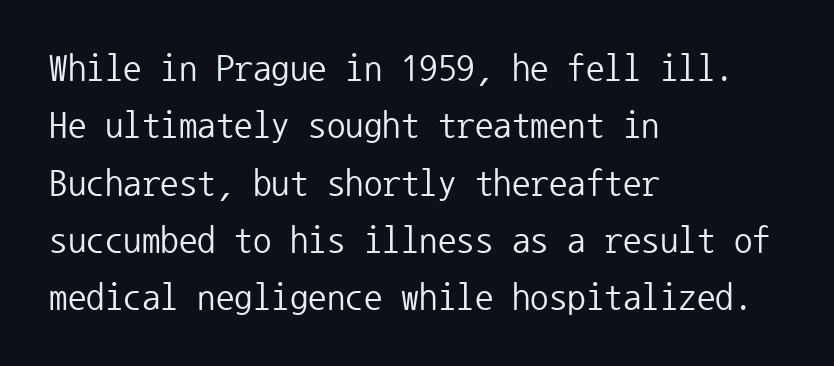
Reading down the column, the eye jumps a familiar distance to each next line. Ink coverage per letter is moderate at most. Here the designer chose a console-style face with uniform glyph widths. Check under the words: just untouched page. Is the block centered? No — it sits flush against the left margin.
